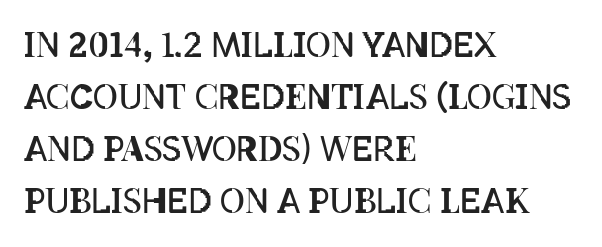
Left-aligned paragraph, ragged on the right. No letter is thick-stroked: the sample isn't bold. Summary of vertical rhythm: regular, with standard interline spacing. Looks like regular typesetting: each glyph gets only the width it needs. The passage shown has conventional tracking throughout. A clean baseline with only descenders dipping below it.
